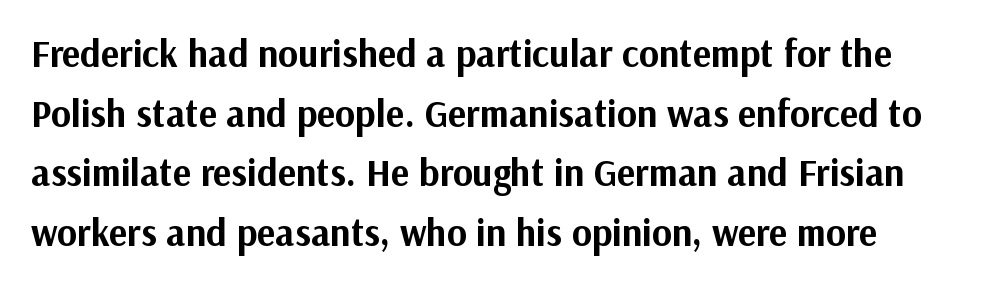
The image shows 38 px bold sans-serif type, upright; set normal line spacing (1.57x), normal letter spacing, not underlined; medium stroke contrast and a medium x-height.
